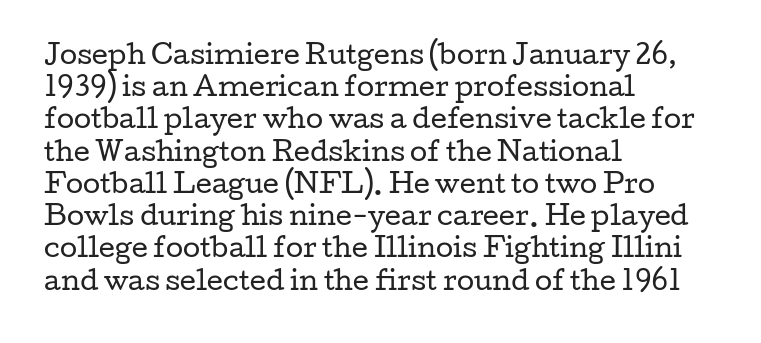
{"italic": "no", "bold": "no", "underline": "no", "align": "left", "line_spacing": "normal", "line_spacing_ratio": 1.29, "letter_spacing": "normal", "letter_spacing_em": 0.0, "glyph_px": 25}
